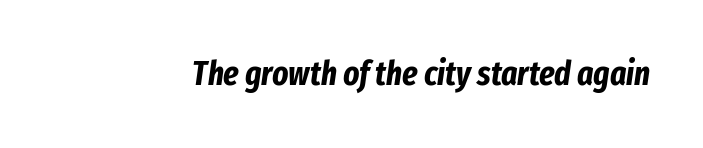
The face used here is proportionally spaced, like ordinary book or web type. Each word holds together tightly as a unit, with standard inter-letter gaps. The words here are not underlined. Emphasis by weight is at full strength: bold. The axis of the letterforms is tilted away from vertical.
